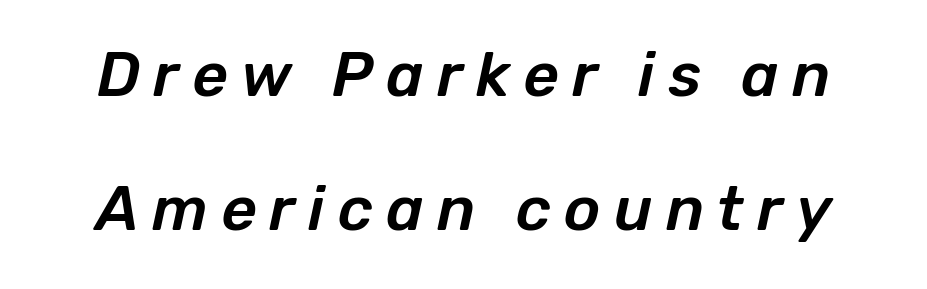
{"italic": "yes", "lean": "right", "slant_degrees": 12, "width": "normal", "stroke_contrast": "low", "x_height": "medium", "monospaced": "no", "underline": "no", "align": "center", "line_spacing": "loose", "line_spacing_ratio": 2.16, "letter_spacing": "wide", "letter_spacing_em": 0.21, "glyph_px": 62}
